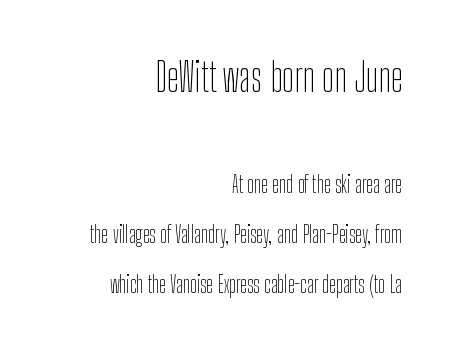
The image shows 40 px thin, condensed sans-serif type, upright; set right-aligned, loose line spacing (2.16x), normal letter spacing, not underlined; the first (top) block is 1.74x larger; low stroke contrast and a medium x-height.
